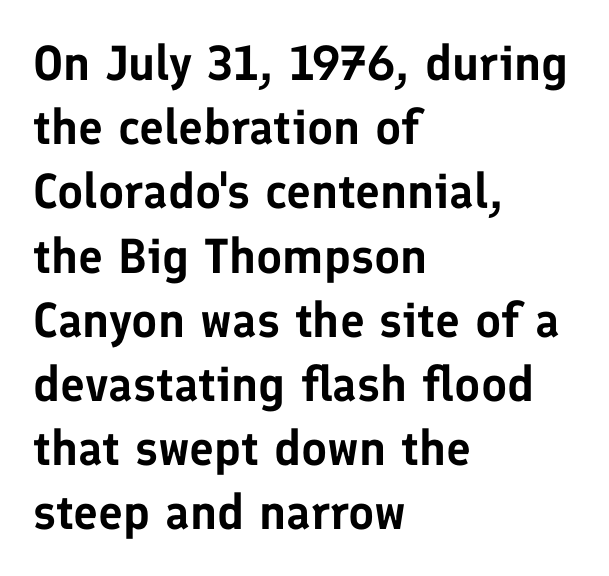
Q: Is the text italic (slanted)? A: No, it is upright.
Q: Is the typeface a serif or a sans-serif typeface? A: Sans-serif.
Q: Is the text underlined? A: No.
Q: How is the paragraph aligned? A: Left-aligned.
Q: Is the spacing between letters normal or unusually wide? A: Normal.
Q: Is the spacing between lines tight, normal or loose? A: Normal.
Q: Width (condensed, normal, or wide)? A: Normal.
Q: Stroke contrast? A: Low.
Q: x-height? A: Medium.
Q: Monospaced? A: No.
